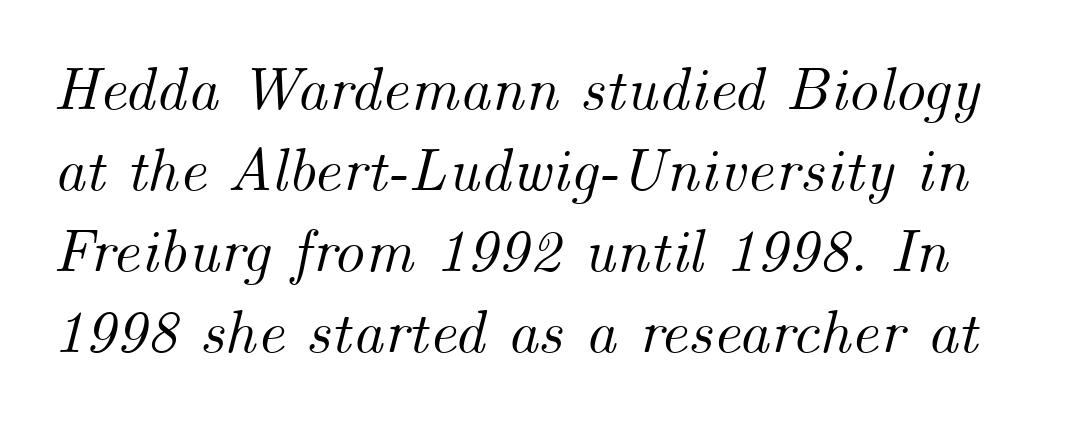
The image shows 61 px text type, italic (leaning right); set normal line spacing (1.33x), normal letter spacing, not underlined; medium stroke contrast and a small x-height.
